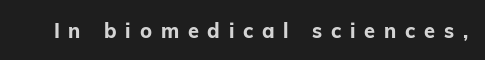
Substantial extra tracking has been applied to these lines. Look at the stroke-to-counter ratio: heavy, a bold. Type without underlining. Notice how the stems are strictly vertical — no italics here.
